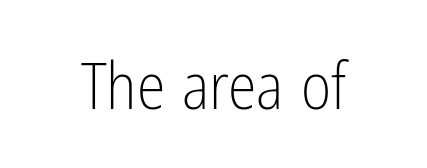
The image shows 65 px light, condensed sans-serif type, upright; set normal letter spacing, not underlined; low stroke contrast and a medium x-height.
